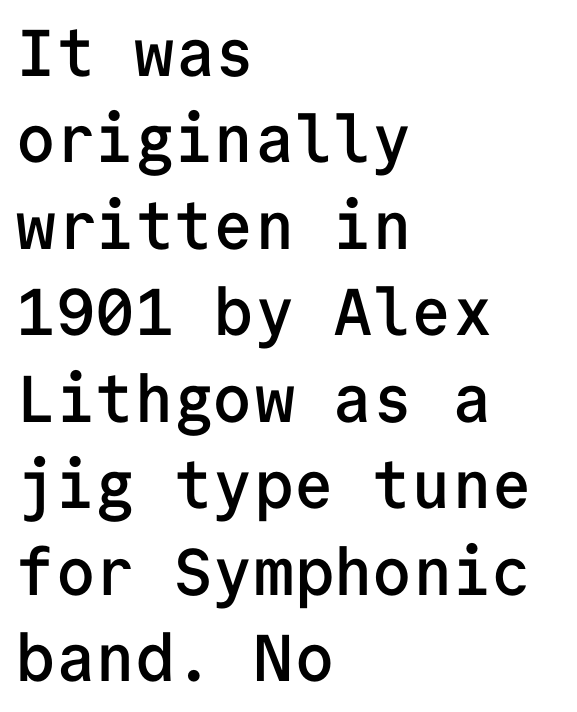
Look at the stroke-to-counter ratio: somewhat heavy, a semibold. Tracking value appears to be zero — textbook default spacing. The paragraph has a hard left edge and a soft right edge. This is the regular roman posture of the typeface. No word sits above an underline. These lines are rendered in a fixed-pitch font.
